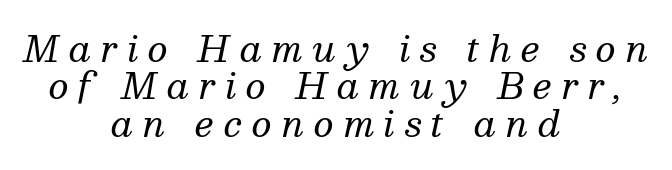
Slanted lettering throughout. Serifs: yes, visible at the terminals of the letterforms. The lines in this sample share a center point and differ in where they start and stop. This sample trades vertical openness for compactness between lines. No chunkiness to these letters — they're not bold.
